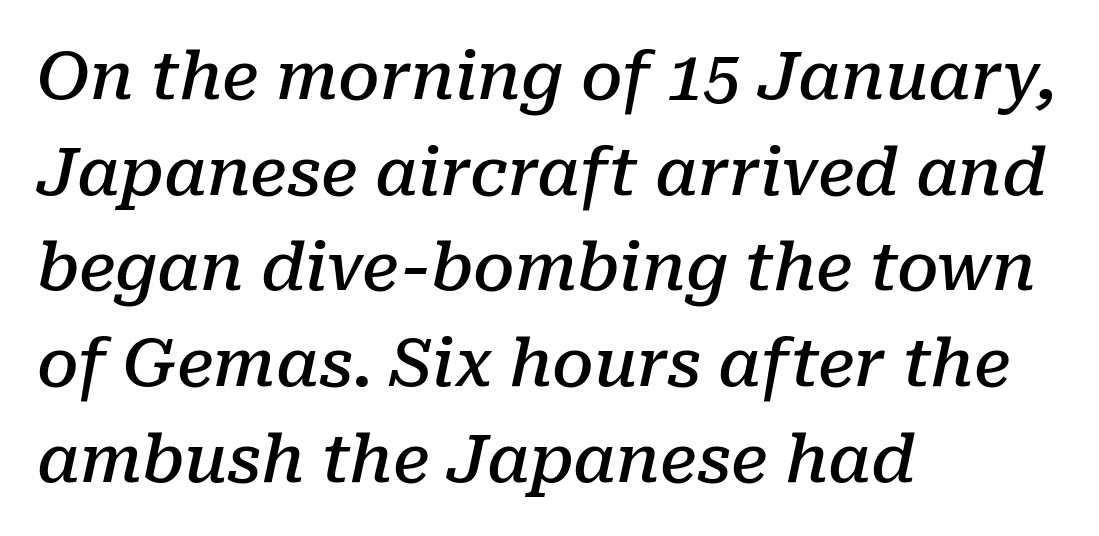
Q: Is the text bold? A: Semi-bold.
Q: Is the text italic (slanted)? A: Yes, it leans right by about 10 degrees.
Q: Is the typeface a serif or a sans-serif typeface? A: Serif.
Q: Is the text underlined? A: No.
Q: How is the paragraph aligned? A: Left-aligned.
Q: Is the spacing between letters normal or unusually wide? A: Normal.
Q: Is the spacing between lines tight, normal or loose? A: Normal.
Q: Width (condensed, normal, or wide)? A: Normal.
Q: Stroke contrast? A: Low.
Q: x-height? A: Medium.
Q: Monospaced? A: No.
